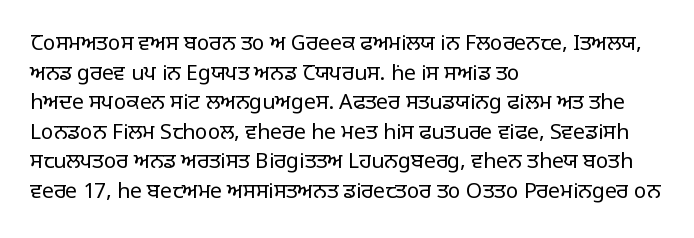
{"italic": "no", "bold": "no", "underline": "no", "align": "left", "line_spacing": "normal", "line_spacing_ratio": 1.41, "letter_spacing": "normal", "letter_spacing_em": 0.0, "glyph_px": 21}
